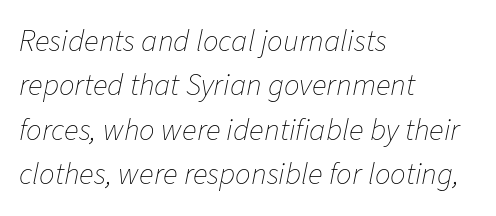
Tracking here is standard; glyphs follow each other at the usual distance. The paragraph has a hard left edge and a soft right edge. Only glyphs here, with clear space below each row. Horizontal bands of white between lines are of average thickness. A typesetter would mark this as italic. The letters advance in unequal steps, a hallmark of proportional type.
